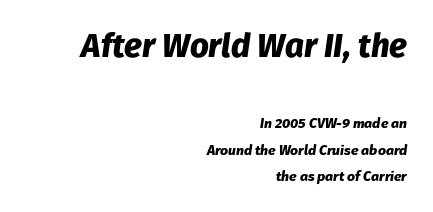
The image shows 33 px heavy type, italic (leaning right); set right-aligned, line spacing 1.88x, normal letter spacing, not underlined; the first (top) block is 2.36x larger; low stroke contrast and a medium x-height.
